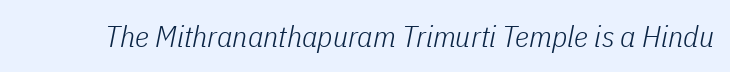
Q: Is the text bold? A: No.
Q: Is the text italic (slanted)? A: Yes, it leans right by about 11 degrees.
Q: Is the text underlined? A: No.
Q: Is the spacing between letters normal or unusually wide? A: Normal.
Q: Width (condensed, normal, or wide)? A: Condensed.
Q: Stroke contrast? A: Low.
Q: x-height? A: Medium.
Q: Monospaced? A: No.
